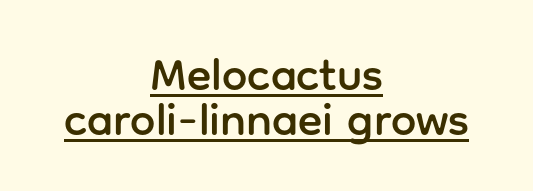
The image shows 45 px sans-serif type, upright; set centered, tight line spacing (1.0x), normal letter spacing, underlined; low stroke contrast and a medium x-height.
